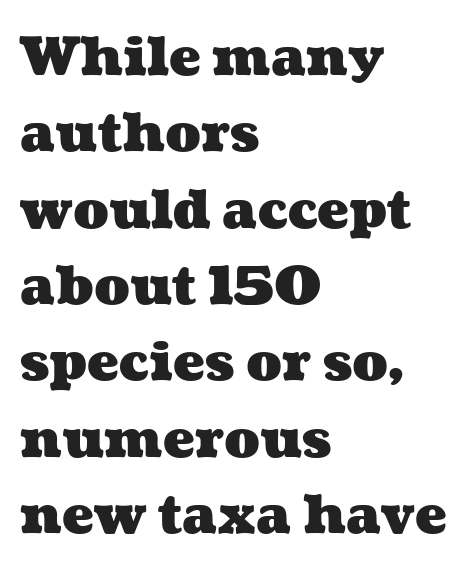
Q: Is the text bold? A: Yes.
Q: Is the text underlined? A: No.
Q: How is the paragraph aligned? A: Left-aligned.
Q: Is the spacing between letters normal or unusually wide? A: Normal.
Q: Is the spacing between lines tight, normal or loose? A: Normal.
Q: Width (condensed, normal, or wide)? A: Wide.
Q: Stroke contrast? A: Medium.
Q: x-height? A: Medium.
Q: Monospaced? A: No.
